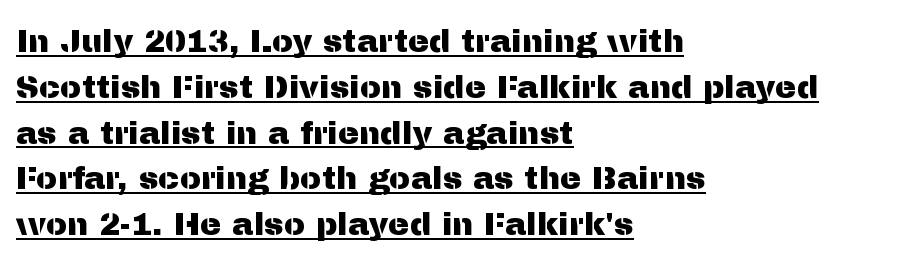
{"serif": "no", "italic": "no", "width": "normal", "stroke_contrast": "medium", "x_height": "medium", "monospaced": "no", "underline": "yes", "align": "left", "line_spacing": "normal", "line_spacing_ratio": 1.43, "letter_spacing": "normal", "letter_spacing_em": 0.0, "glyph_px": 32}
